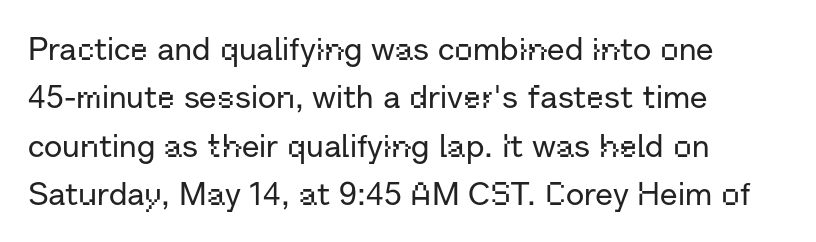
{"serif": "no", "italic": "no", "width": "normal", "stroke_contrast": "low", "x_height": "medium", "monospaced": "no", "underline": "no", "align": "left", "line_spacing": "normal", "line_spacing_ratio": 1.51, "letter_spacing": "normal", "letter_spacing_em": 0.0, "glyph_px": 32}
